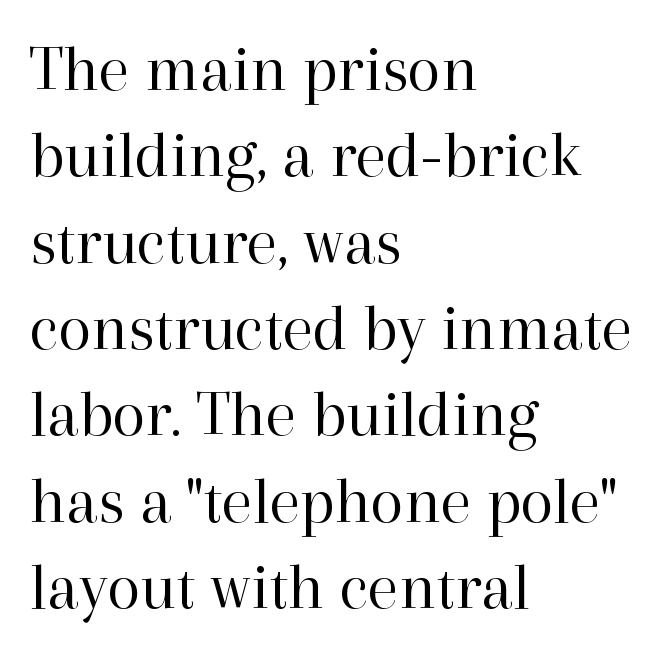
{"serif": "yes", "italic": "no", "bold": "no", "weight": "regular", "width": "normal", "stroke_contrast": "high", "x_height": "medium", "monospaced": "no", "underline": "no", "align": "left", "line_spacing": "normal", "line_spacing_ratio": 1.27, "letter_spacing": "normal", "letter_spacing_em": 0.0, "glyph_px": 68}
